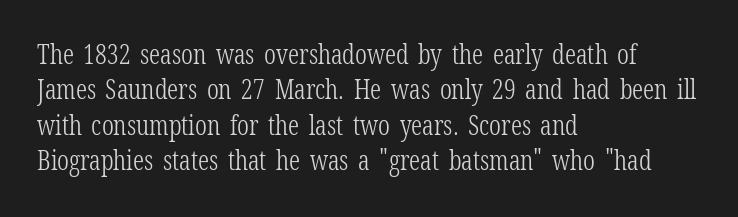
{"italic": "no", "bold": "no", "underline": "no", "align": "left", "line_spacing": "normal", "line_spacing_ratio": 1.31, "letter_spacing": "normal", "letter_spacing_em": 0.0, "glyph_px": 27}
